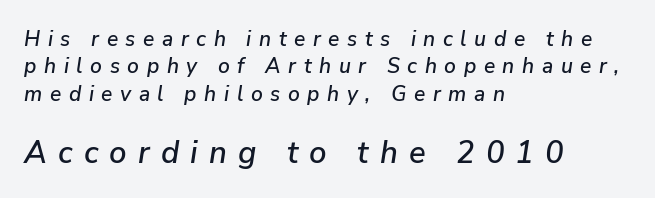
Q: Is the text italic (slanted)? A: Yes, it leans right by about 9 degrees.
Q: Is the text underlined? A: No.
Q: How is the paragraph aligned? A: Left-aligned.
Q: Is the spacing between letters normal or unusually wide? A: Unusually wide.
Q: Is the spacing between lines tight, normal or loose? A: Normal.
Q: Which block of text is set in a larger size, the first (top) or the second (bottom)? A: The second (bottom) one.
Q: Width (condensed, normal, or wide)? A: Normal.
Q: Stroke contrast? A: Low.
Q: x-height? A: Medium.
Q: Monospaced? A: No.
